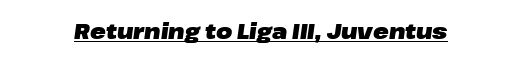
{"italic": "yes", "lean": "right", "slant_degrees": 8, "bold": "yes", "underline": "yes", "letter_spacing": "normal", "letter_spacing_em": 0.0, "glyph_px": 21}
